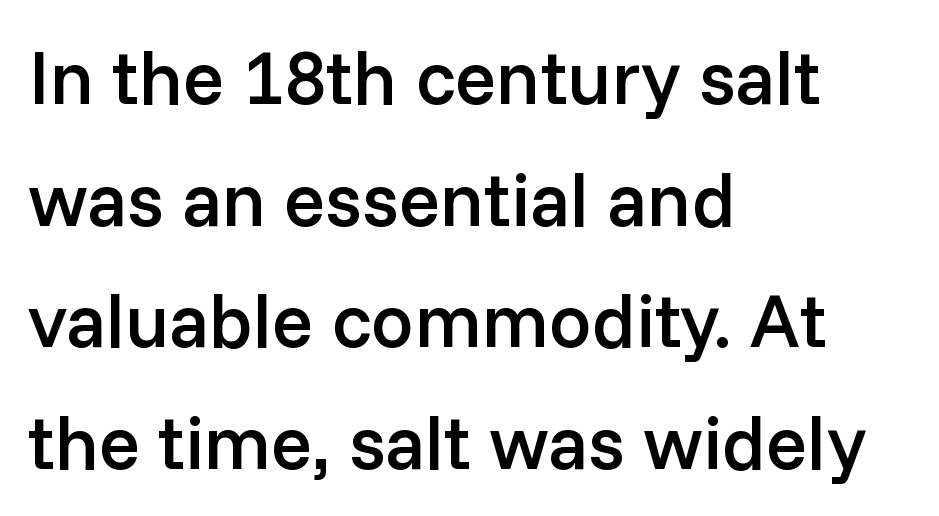
{"serif": "no", "italic": "no", "bold": "semi", "weight": "semibold", "width": "normal", "stroke_contrast": "low", "x_height": "medium", "monospaced": "no", "underline": "no", "align": "left", "line_spacing": "normal", "line_spacing_ratio": 1.6, "letter_spacing": "normal", "letter_spacing_em": 0.0, "glyph_px": 76}
